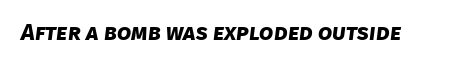
Compared with typical body copy, the letter spacing here is the same. A bare baseline throughout the passage. Chunky letters — that's bold for sure.
